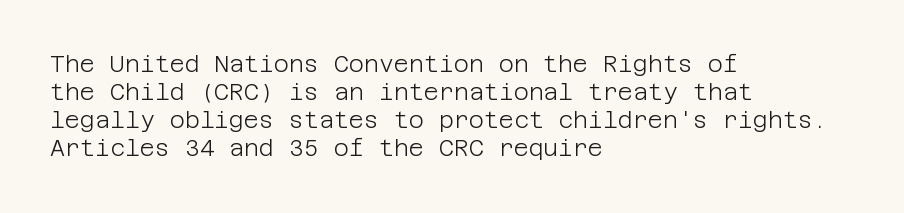
The image shows 23 px text type, upright; set left-aligned, line spacing 1.22x, normal letter spacing, not underlined.
